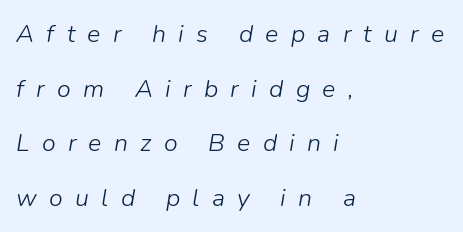
{"italic": "yes", "lean": "right", "slant_degrees": 9, "bold": "no", "underline": "no", "align": "left", "line_spacing": "loose", "line_spacing_ratio": 2.19, "letter_spacing": "wide", "letter_spacing_em": 0.49, "glyph_px": 25}
